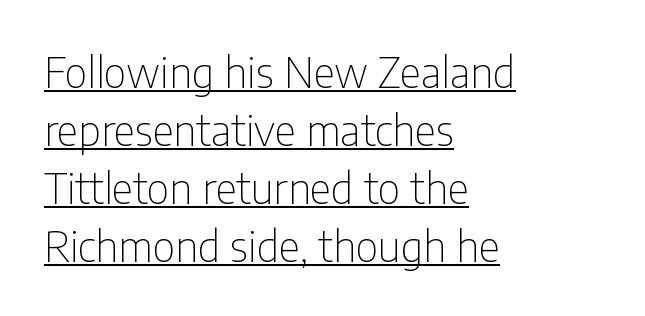
The typography opts for an upright posture over an oblique one. Every word sits above its own underline. This sample has the flowing, uneven cadence of proportional lettering. Weight: not bold — regular or lighter.
